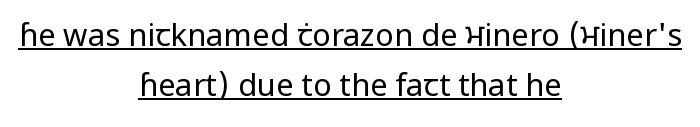
One-word summary of the alignment: center. Designer's note — italics off, roman on. Tracking value appears to be zero — textbook default spacing. Looks like regular typesetting: each glyph gets only the width it needs. The strokes carry an ordinary text weight at most.
